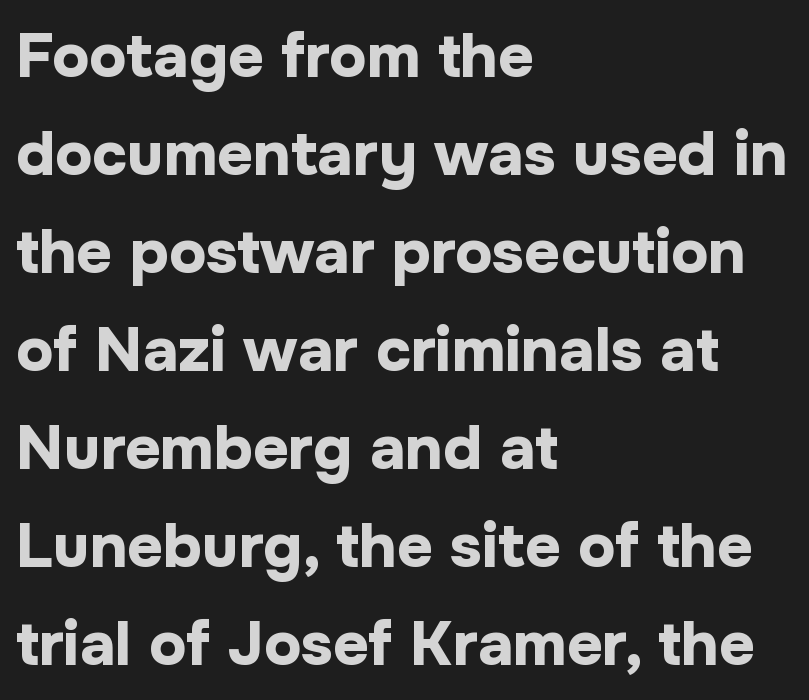
The image shows 62 px bold sans-serif type, upright; set left-aligned, normal line spacing (1.58x), normal letter spacing, not underlined; low stroke contrast and a medium x-height.
